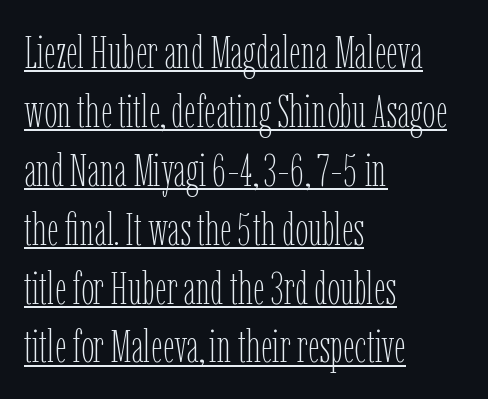
The image shows 46 px thin, condensed type, upright; set left-aligned, normal line spacing (1.28x), normal letter spacing, underlined; low stroke contrast and a medium x-height.
